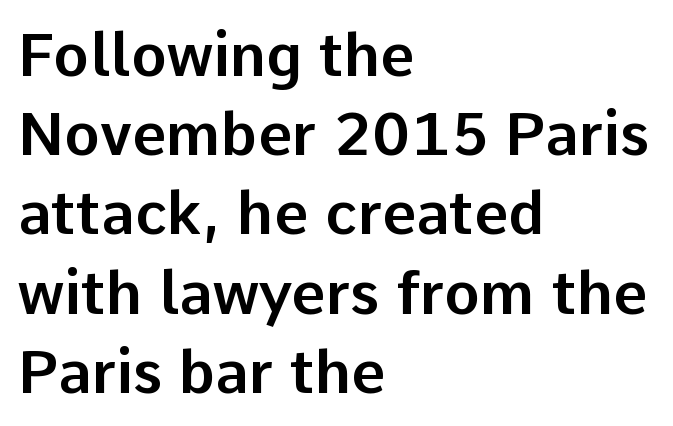
Ordinary non-slanted type is in use. A classic flush-left, rag-right setting is used for this passage. In terms of letterspacing, this is plain default setting. Letters rest on an invisible, unmarked baseline. The letters carry no serifs — their stems end cleanly without finishing strokes.
